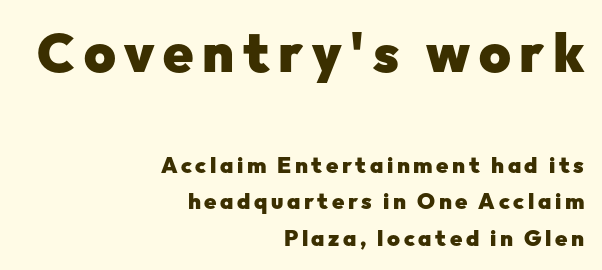
Q: Is the text bold? A: Yes.
Q: Is the text italic (slanted)? A: No, it is upright.
Q: Is the typeface a serif or a sans-serif typeface? A: Sans-serif.
Q: Is the text underlined? A: No.
Q: How is the paragraph aligned? A: Right-aligned.
Q: Is the spacing between lines tight, normal or loose? A: Normal.
Q: Which block of text is set in a larger size, the first (top) or the second (bottom)? A: The first (top) one.
Q: Width (condensed, normal, or wide)? A: Normal.
Q: Stroke contrast? A: Low.
Q: x-height? A: Medium.
Q: Monospaced? A: No.
